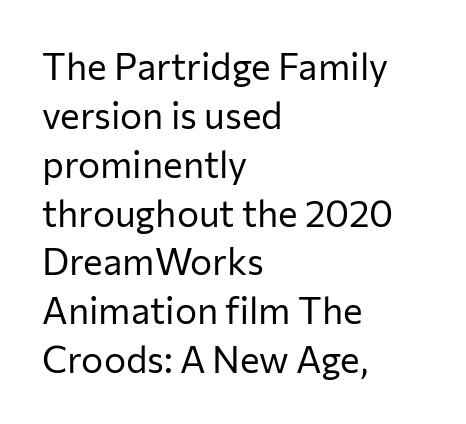
The image shows 37 px regular-weight sans-serif type, upright; set left-aligned, normal line spacing (1.32x), normal letter spacing, not underlined; low stroke contrast and a medium x-height.
